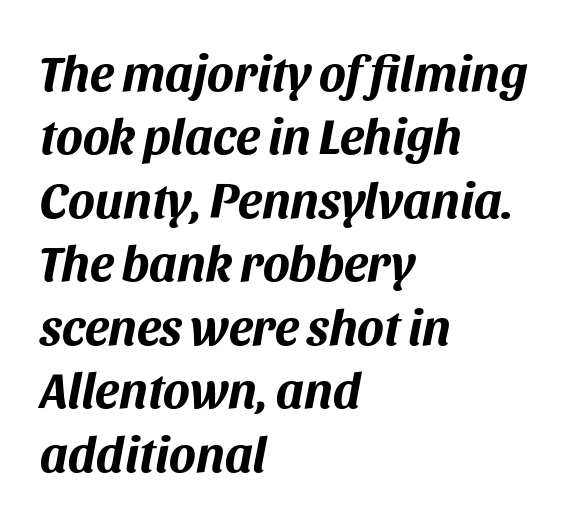
The image shows 50 px bold type, italic (leaning right); set left-aligned, normal line spacing (1.27x), normal letter spacing, not underlined; medium stroke contrast and a large x-height.
